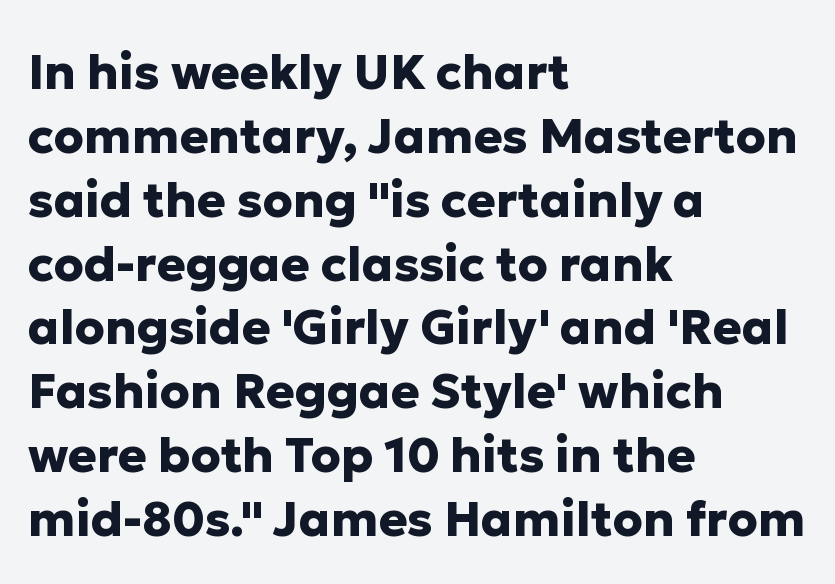
{"serif": "no", "italic": "no", "bold": "yes", "weight": "heavy", "width": "normal", "stroke_contrast": "low", "x_height": "medium", "monospaced": "no", "underline": "no", "align": "left", "line_spacing": "normal", "line_spacing_ratio": 1.33, "letter_spacing": "normal", "letter_spacing_em": 0.0, "glyph_px": 48}
